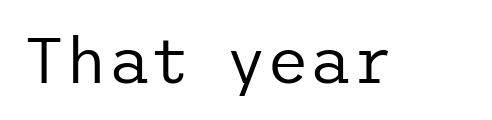
Vertical strokes here are truly vertical. Serif or sans? Sans — the stroke terminals are bare. No extra tracking has been applied to these lines. The passage shown is not underscored anywhere. Heft: none added — not bold.
